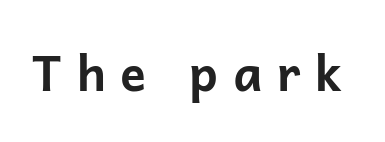
Q: Is the text bold? A: Yes.
Q: Is the text italic (slanted)? A: No, it is upright.
Q: Is the typeface a serif or a sans-serif typeface? A: Sans-serif.
Q: Is the text underlined? A: No.
Q: Is the spacing between letters normal or unusually wide? A: Unusually wide.
Q: Width (condensed, normal, or wide)? A: Normal.
Q: Stroke contrast? A: Low.
Q: x-height? A: Medium.
Q: Monospaced? A: No.
